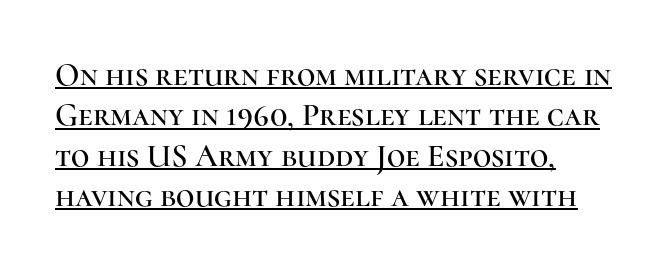
{"serif": "yes", "italic": "no", "width": "normal", "stroke_contrast": "high", "x_height": "medium", "monospaced": "no", "underline": "yes", "align": "left", "line_spacing": "normal", "line_spacing_ratio": 1.26, "letter_spacing": "normal", "letter_spacing_em": 0.0, "glyph_px": 32}
